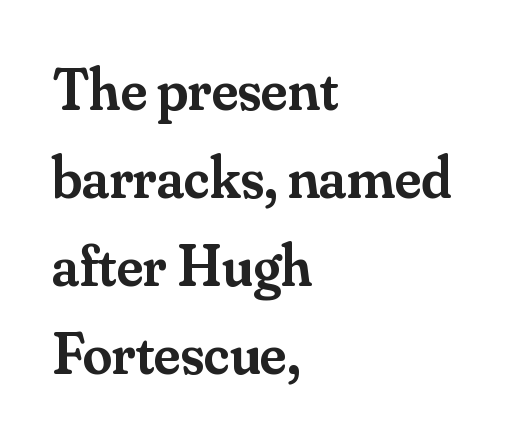
A typesetter would call this proportional, since set widths differ per character. These lines sit exactly where default settings would place them. The characters display serif detailing at their extremities. Each line starts at the same left margin while the right side varies. Does the lettering tilt? It doesn't — this is upright.
